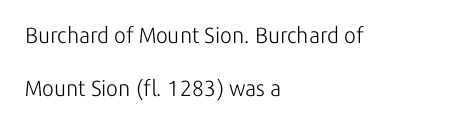
Q: Is the text bold? A: No.
Q: Is the text italic (slanted)? A: No, it is upright.
Q: Is the text underlined? A: No.
Q: How is the paragraph aligned? A: Left-aligned.
Q: Is the spacing between letters normal or unusually wide? A: Normal.
Q: Is the spacing between lines tight, normal or loose? A: Loose.
